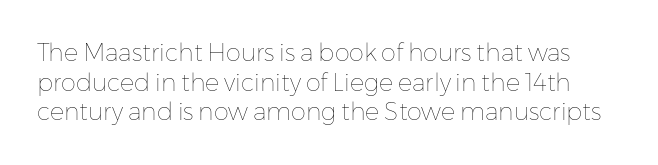
The image shows 24 px text type, upright; set line spacing 1.23x, normal letter spacing, not underlined.
